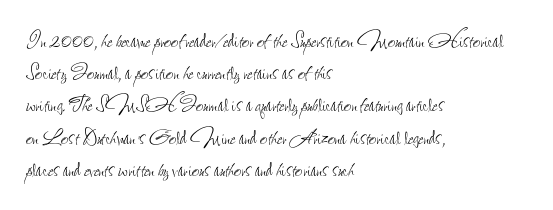
Q: Is the text bold? A: No.
Q: Is the text italic (slanted)? A: Yes.
Q: Is the text underlined? A: No.
Q: How is the paragraph aligned? A: Left-aligned.
Q: Is the spacing between letters normal or unusually wide? A: Normal.
